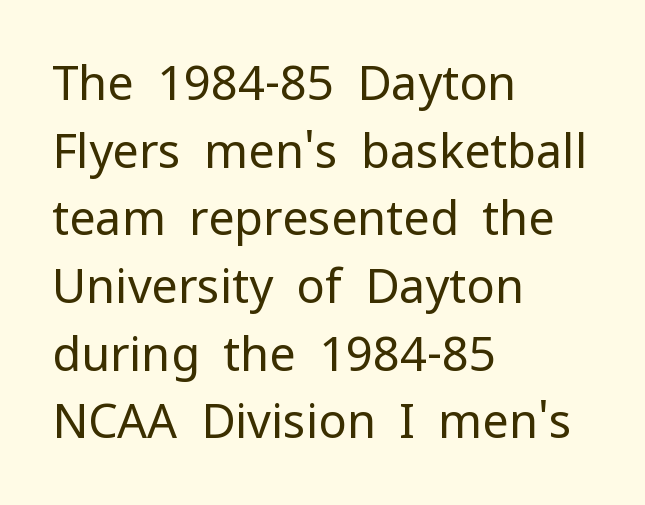
Q: Is the text bold? A: No.
Q: Is the text italic (slanted)? A: No, it is upright.
Q: Is the typeface a serif or a sans-serif typeface? A: Sans-serif.
Q: Is the text underlined? A: No.
Q: How is the paragraph aligned? A: Left-aligned.
Q: Is the spacing between letters normal or unusually wide? A: Normal.
Q: Is the spacing between lines tight, normal or loose? A: Normal.
Q: Width (condensed, normal, or wide)? A: Normal.
Q: Stroke contrast? A: Low.
Q: x-height? A: Medium.
Q: Monospaced? A: No.
